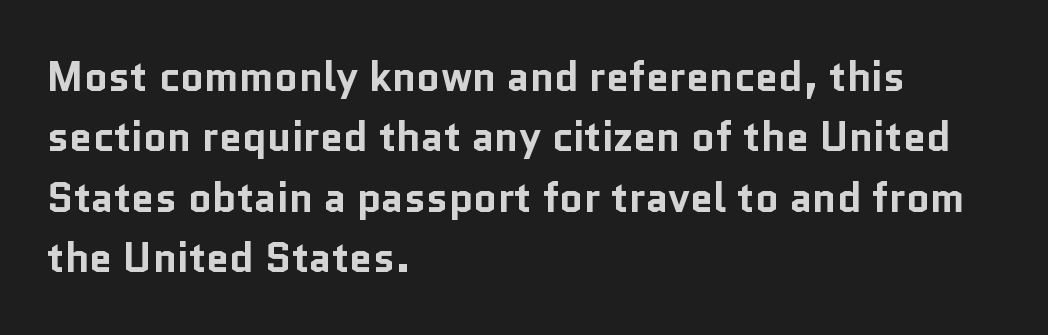
{"serif": "no", "italic": "no", "bold": "yes", "weight": "bold", "width": "normal", "stroke_contrast": "low", "x_height": "medium", "monospaced": "no", "underline": "no", "align": "left", "line_spacing": "normal", "line_spacing_ratio": 1.47, "letter_spacing": "normal", "letter_spacing_em": 0.0, "glyph_px": 41}
